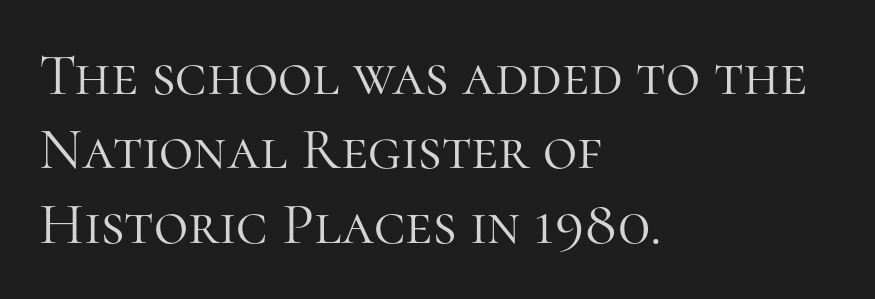
Note: serifs present on the glyphs. This is the regular roman posture of the typeface. Every row of glyphs begins at an identical x-position on the left. Stroke thickness stays within the range of a standard reading face or lighter. Spacing verdict: proportional, widths tailored to each character. Lines of text with bare space underneath.
